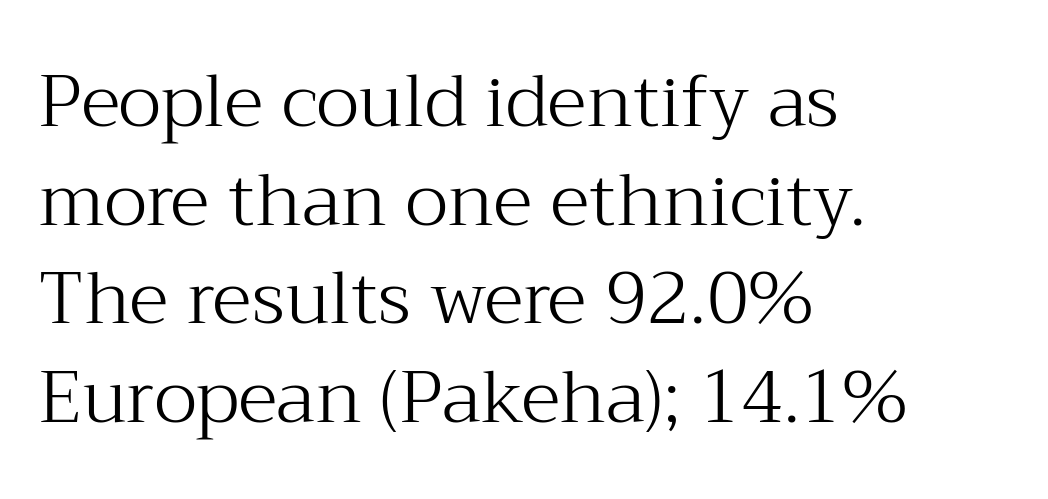
The baseline area is clear. The passage shown is typed in a proportional face where columns would drift. Nobody touched the tracking dial on this one. The block of text has a typical density, with ordinary space between rows. Note: serifs present on the glyphs. Teacher's note: observe the even left margin — that is flush-left alignment.
